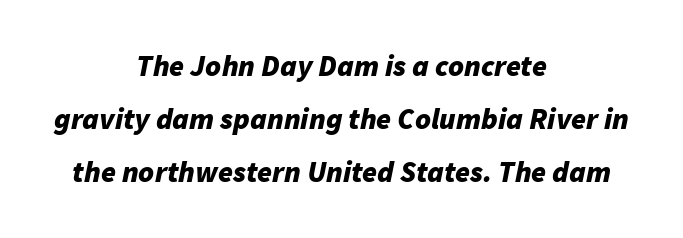
The image shows 30 px bold type, italic (leaning right); set centered, line spacing 1.77x, normal letter spacing, not underlined; low stroke contrast and a medium x-height.
